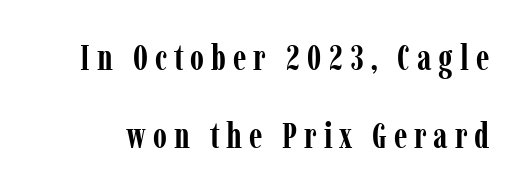
The image shows 36 px semibold, condensed serif type, upright; set loose line spacing (2.18x), not underlined; low stroke contrast and a medium x-height.
